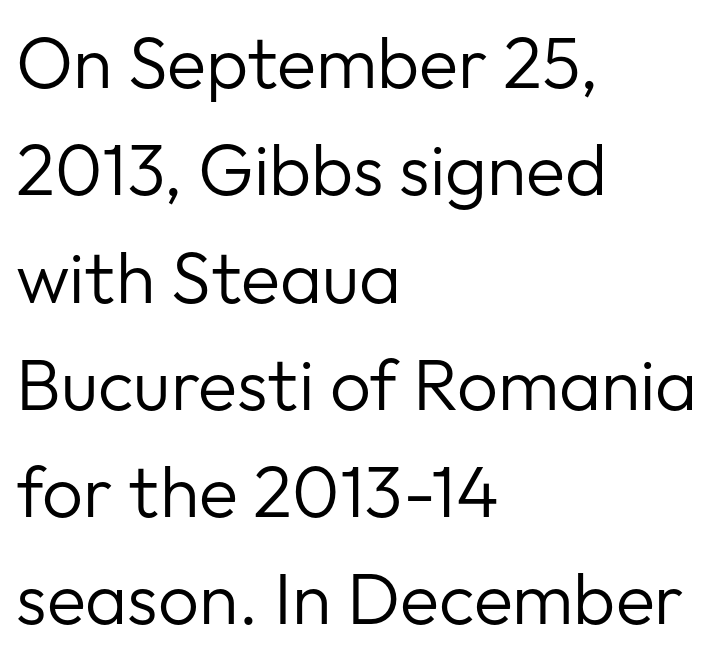
Q: Is the text bold? A: No.
Q: Is the text italic (slanted)? A: No, it is upright.
Q: Is the typeface a serif or a sans-serif typeface? A: Sans-serif.
Q: Is the text underlined? A: No.
Q: How is the paragraph aligned? A: Left-aligned.
Q: Is the spacing between letters normal or unusually wide? A: Normal.
Q: Is the spacing between lines tight, normal or loose? A: Normal.
Q: Width (condensed, normal, or wide)? A: Normal.
Q: Stroke contrast? A: Low.
Q: x-height? A: Medium.
Q: Monospaced? A: No.
